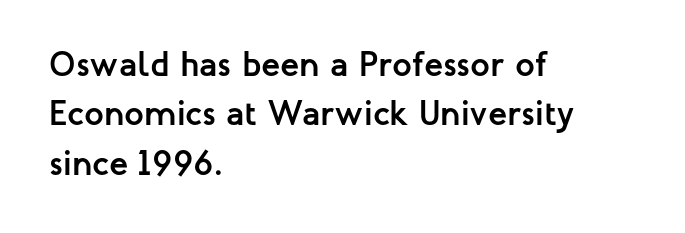
Q: Is the text bold? A: Yes.
Q: Is the text italic (slanted)? A: No, it is upright.
Q: Is the typeface a serif or a sans-serif typeface? A: Sans-serif.
Q: Is the text underlined? A: No.
Q: How is the paragraph aligned? A: Left-aligned.
Q: Is the spacing between letters normal or unusually wide? A: Normal.
Q: Is the spacing between lines tight, normal or loose? A: Normal.
Q: Width (condensed, normal, or wide)? A: Normal.
Q: Stroke contrast? A: Low.
Q: x-height? A: Medium.
Q: Monospaced? A: No.
